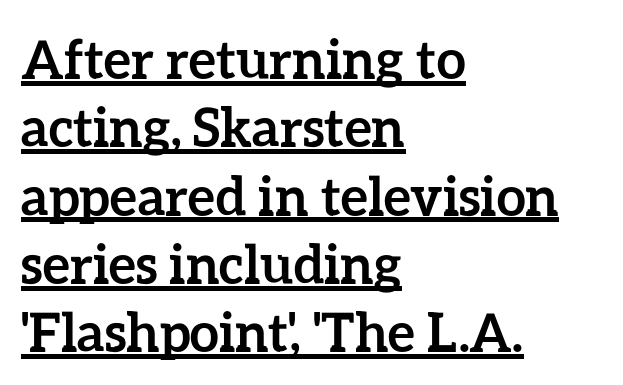
{"italic": "no", "bold": "yes", "weight": "semibold", "width": "normal", "stroke_contrast": "low", "x_height": "medium", "monospaced": "no", "underline": "yes", "align": "left", "line_spacing": "normal", "line_spacing_ratio": 1.29, "letter_spacing": "normal", "letter_spacing_em": 0.0, "glyph_px": 53}
